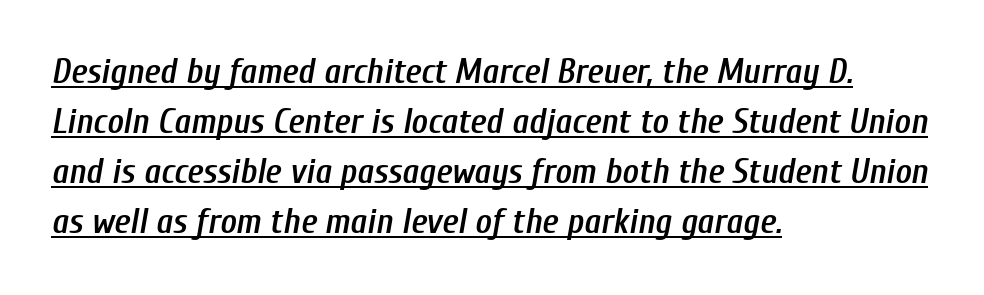
The image shows 35 px semibold, condensed type, italic (leaning right); set left-aligned, normal line spacing (1.43x), normal letter spacing, underlined; low stroke contrast and a medium x-height.
